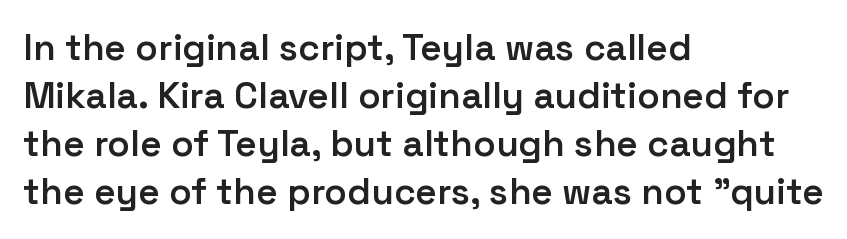
Q: Is the text bold? A: Semi-bold.
Q: Is the text italic (slanted)? A: No, it is upright.
Q: Is the typeface a serif or a sans-serif typeface? A: Sans-serif.
Q: Is the text underlined? A: No.
Q: How is the paragraph aligned? A: Left-aligned.
Q: Is the spacing between letters normal or unusually wide? A: Normal.
Q: Is the spacing between lines tight, normal or loose? A: Normal.
Q: Width (condensed, normal, or wide)? A: Normal.
Q: Stroke contrast? A: Low.
Q: x-height? A: Medium.
Q: Monospaced? A: No.
